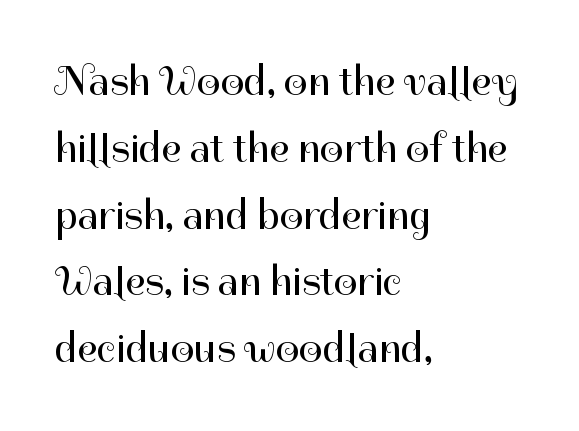
{"serif": "no", "italic": "no", "bold": "no", "weight": "regular", "width": "normal", "stroke_contrast": "high", "x_height": "medium", "monospaced": "no", "underline": "no", "align": "left", "line_spacing": "normal", "line_spacing_ratio": 1.59, "letter_spacing": "normal", "letter_spacing_em": 0.0, "glyph_px": 42}
